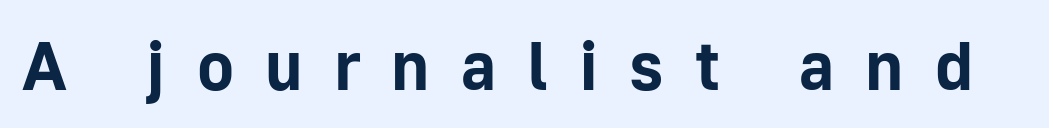
Q: Is the text bold? A: Yes.
Q: Is the text italic (slanted)? A: No, it is upright.
Q: Is the typeface a serif or a sans-serif typeface? A: Sans-serif.
Q: Is the text underlined? A: No.
Q: Is the spacing between letters normal or unusually wide? A: Unusually wide.
Q: Width (condensed, normal, or wide)? A: Normal.
Q: Stroke contrast? A: Low.
Q: x-height? A: Medium.
Q: Monospaced? A: No.
